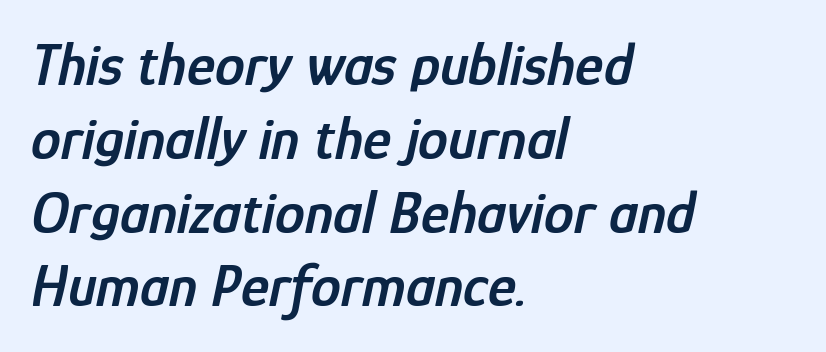
{"italic": "yes", "lean": "right", "slant_degrees": 12, "bold": "semi", "weight": "semibold", "width": "condensed", "stroke_contrast": "low", "x_height": "medium", "monospaced": "no", "underline": "no", "align": "left", "line_spacing_ratio": 1.23, "letter_spacing": "normal", "letter_spacing_em": 0.0, "glyph_px": 60}
